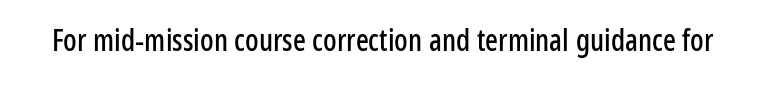
Q: Is the text italic (slanted)? A: No, it is upright.
Q: Is the typeface a serif or a sans-serif typeface? A: Sans-serif.
Q: Is the text underlined? A: No.
Q: Is the spacing between letters normal or unusually wide? A: Normal.
Q: Width (condensed, normal, or wide)? A: Condensed.
Q: Stroke contrast? A: Low.
Q: x-height? A: Medium.
Q: Monospaced? A: No.
